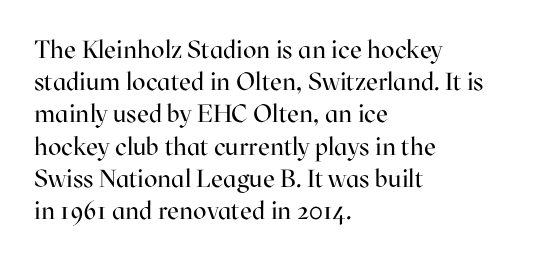
These lines keep a tight, regular rhythm from letter to letter. This sample is left-justified, so line endings fall wherever the words run out. The space between consecutive lines is moderate. Do the letters lean? They stand straight. The passage shown is not underscored anywhere. Stems and bowls with no extra thickness — not bold.
